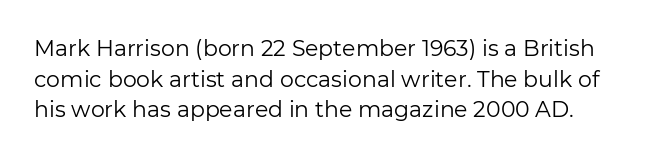
The image shows 22 px text type, upright; set normal line spacing (1.39x), normal letter spacing, not underlined.
